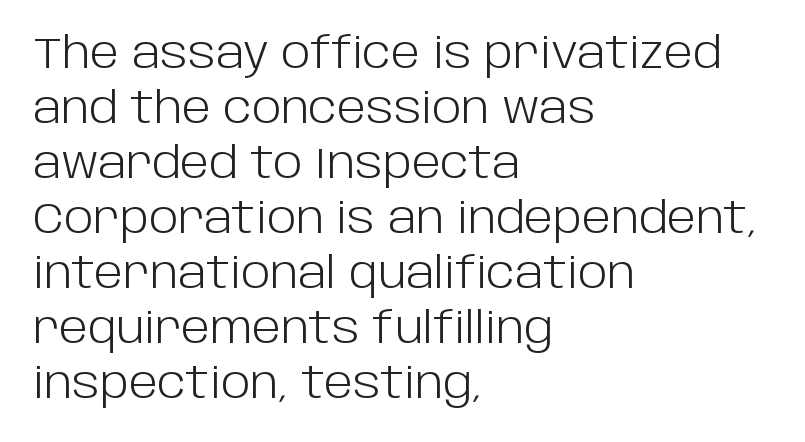
Q: Is the text bold? A: No.
Q: Is the text italic (slanted)? A: No, it is upright.
Q: Is the typeface a serif or a sans-serif typeface? A: Sans-serif.
Q: Is the text underlined? A: No.
Q: How is the paragraph aligned? A: Left-aligned.
Q: Is the spacing between letters normal or unusually wide? A: Normal.
Q: Is the spacing between lines tight, normal or loose? A: Normal.
Q: Width (condensed, normal, or wide)? A: Normal.
Q: Stroke contrast? A: Low.
Q: x-height? A: Large.
Q: Monospaced? A: No.
